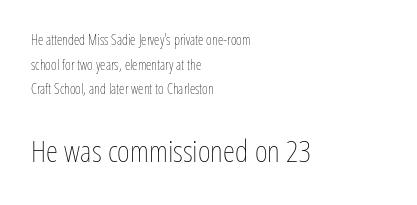
The image shows 31 px thin, condensed type, upright; set left-aligned, line spacing 1.76x, normal letter spacing, not underlined; the second (bottom) block is 2.21x larger; low stroke contrast and a medium x-height.
